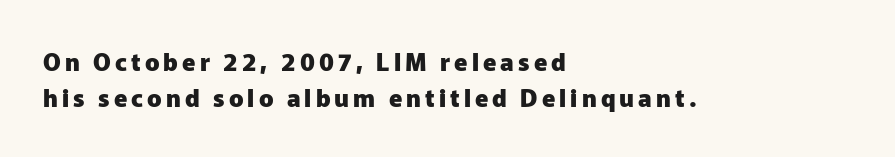
{"italic": "no", "bold": "yes", "underline": "no", "align": "left", "line_spacing": "normal", "line_spacing_ratio": 1.49, "glyph_px": 24}
